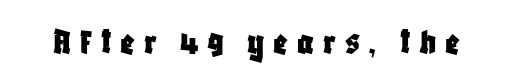
{"serif": "no", "italic": "no", "width": "condensed", "stroke_contrast": "low", "x_height": "large", "monospaced": "no", "underline": "no", "letter_spacing": "wide", "letter_spacing_em": 0.23, "glyph_px": 38}
